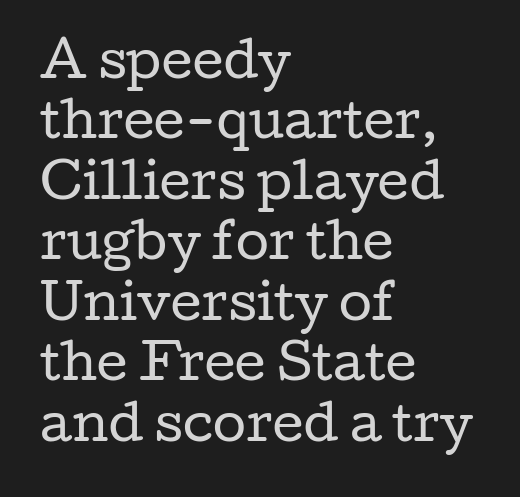
Q: Is the text bold? A: No.
Q: Is the text italic (slanted)? A: No, it is upright.
Q: Is the typeface a serif or a sans-serif typeface? A: Serif.
Q: Is the text underlined? A: No.
Q: How is the paragraph aligned? A: Left-aligned.
Q: Is the spacing between letters normal or unusually wide? A: Normal.
Q: Is the spacing between lines tight, normal or loose? A: Normal.
Q: Width (condensed, normal, or wide)? A: Wide.
Q: Stroke contrast? A: Low.
Q: x-height? A: Medium.
Q: Monospaced? A: No.
